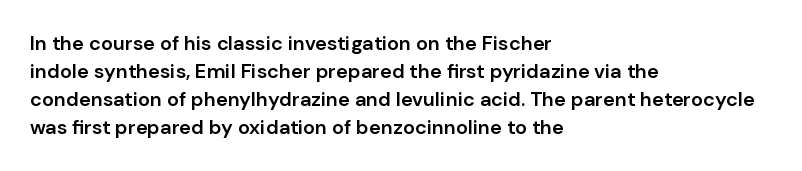
The image shows 20 px text type, upright; set left-aligned, normal line spacing (1.4x), normal letter spacing, not underlined.
